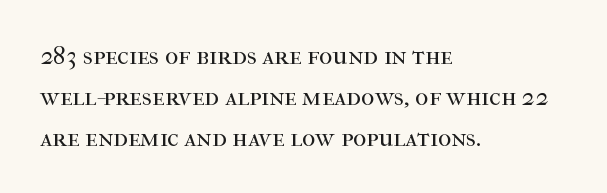
Q: Is the text bold? A: No.
Q: Is the text italic (slanted)? A: No, it is upright.
Q: Is the text underlined? A: No.
Q: How is the paragraph aligned? A: Left-aligned.
Q: Is the spacing between letters normal or unusually wide? A: Normal.
Q: Is the spacing between lines tight, normal or loose? A: Normal.
